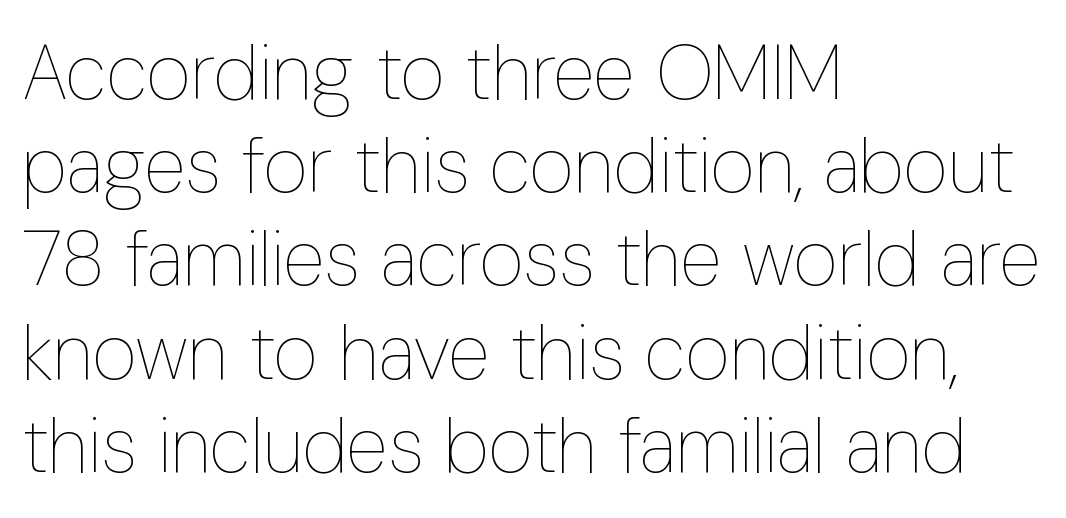
Note the varied advance widths — an 'i' is clearly narrower than an 'm'. Left-aligned paragraph, ragged on the right. Stems and bowls with no extra thickness — not bold. Inter-character spacing is left at the font's built-in metrics. The axis of the letterforms is exactly vertical. Underlining? Definitely not there.
